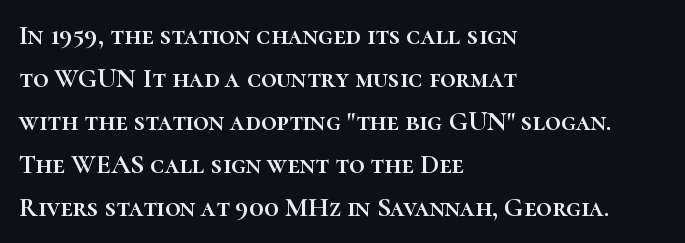
Notice how descenders clear the ascenders below comfortably — that's standard leading. Rendered with straight, roman letterforms. These lines keep a tight, regular rhythm from letter to letter. Only glyphs here, with clear space below each row. Line beginnings align vertically; line endings do not.
